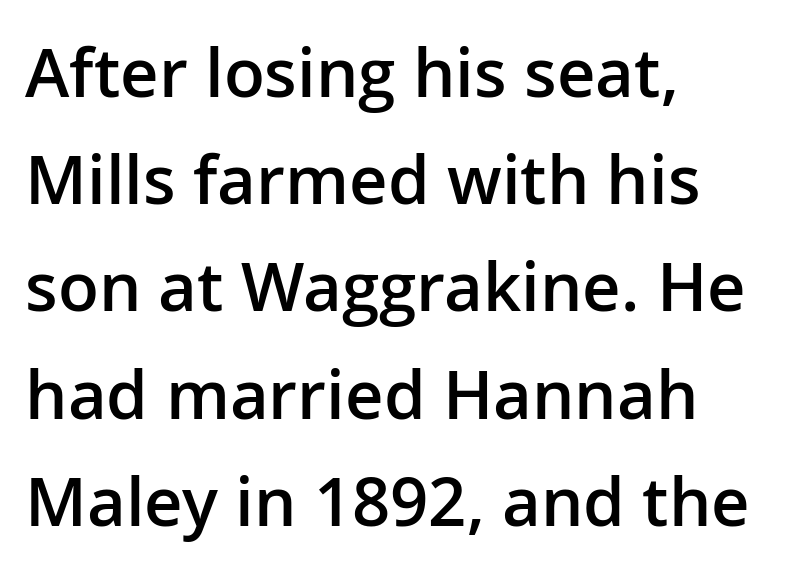
The paragraph shown leans on its left margin. You could not count columns in this text — the font is proportionally spaced. Vertically, the passage feels balanced, rows spaced as you'd expect. The strip under each line holds only bare page.
